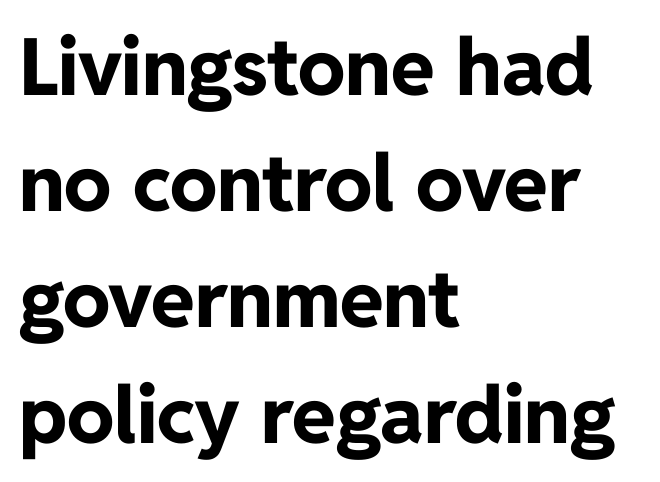
The image shows 79 px bold sans-serif type, upright; set left-aligned, normal line spacing (1.47x), normal letter spacing, not underlined; low stroke contrast and a medium x-height.
